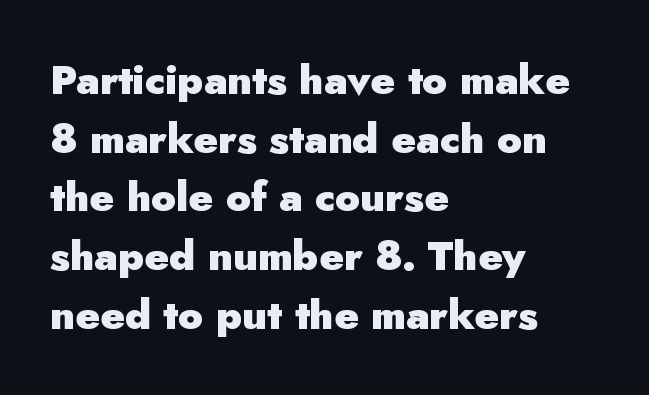
Quick note: interline space is typical. Varying glyph widths throughout — classic text-font behaviour. Stroke thickness is high; the sample reads as a true bold. Does the type have serifs? No, each stem ends abruptly. If you drew a line through each stem, it would be perfectly vertical.
